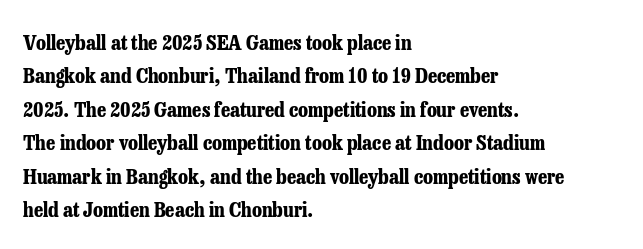
The image shows 21 px bold type, upright; set left-aligned, normal line spacing (1.59x), normal letter spacing, not underlined.
